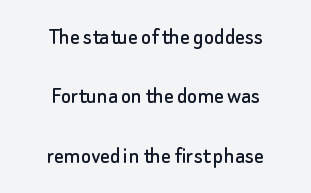
The image shows 24 px text type, upright; set centered, loose line spacing (2.47x), normal letter spacing, not underlined.
